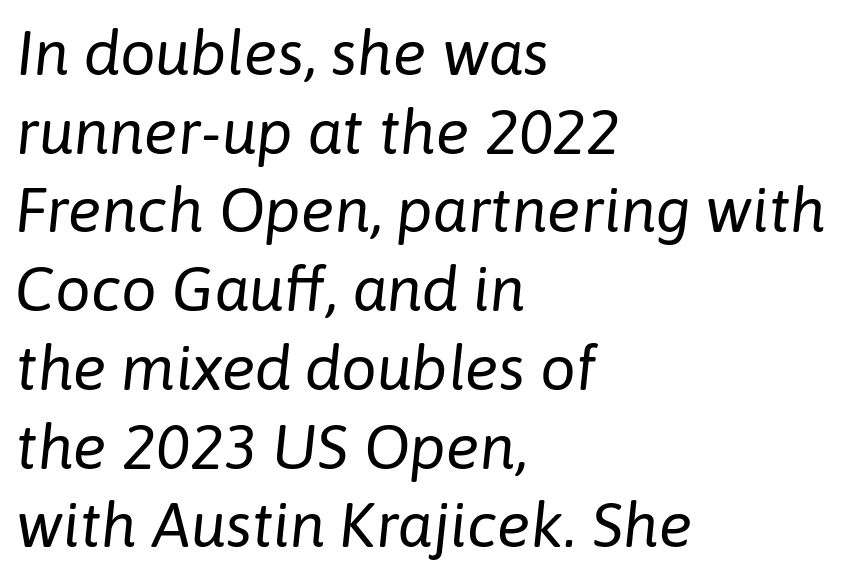
Does the leading feel generous? No, just average. The weight would be labelled regular, book, light, or lighter still. Inter-character spacing is left at the font's built-in metrics. Looking at the ascenders, they clearly lean.
